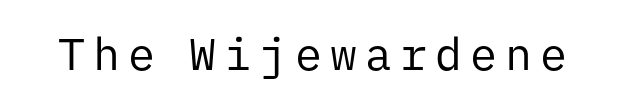
The passage shown is typed in a monospace face where columns stay perfectly aligned. Nope, no serifs anywhere on these letters. A bare baseline throughout the passage. The lettering stays uniformly vertical, giving the passage a roman look.
